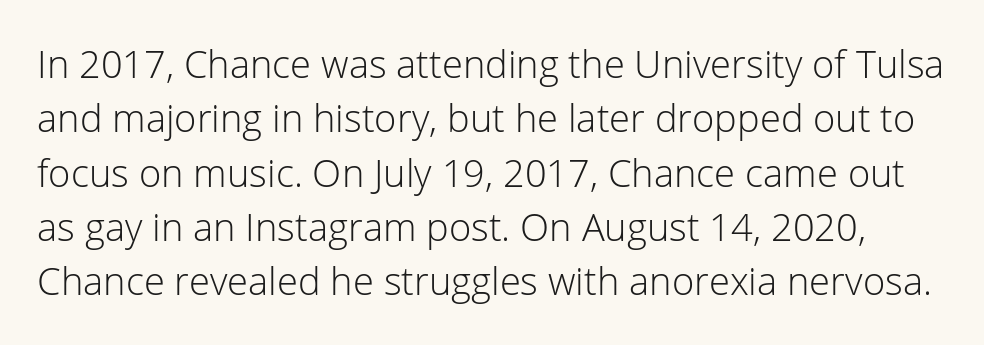
{"serif": "no", "italic": "no", "bold": "no", "weight": "light", "width": "normal", "stroke_contrast": "low", "x_height": "medium", "monospaced": "no", "underline": "no", "line_spacing": "normal", "line_spacing_ratio": 1.43, "letter_spacing": "normal", "letter_spacing_em": 0.0, "glyph_px": 38}
